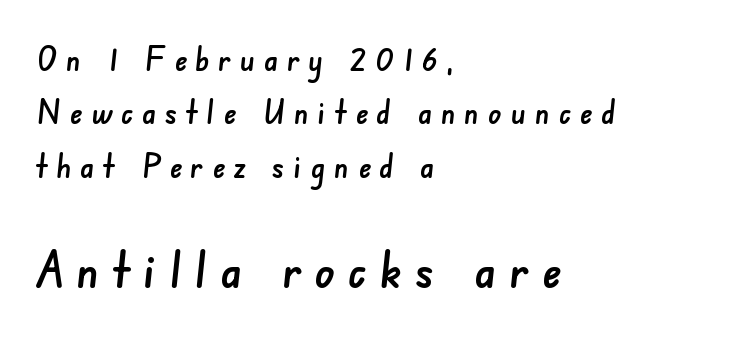
Q: Is the typeface a serif or a sans-serif typeface? A: Sans-serif.
Q: Is the text underlined? A: No.
Q: How is the paragraph aligned? A: Left-aligned.
Q: Is the spacing between letters normal or unusually wide? A: Unusually wide.
Q: Is the spacing between lines tight, normal or loose? A: Normal.
Q: Which block of text is set in a larger size, the first (top) or the second (bottom)? A: The second (bottom) one.
Q: Width (condensed, normal, or wide)? A: Normal.
Q: Stroke contrast? A: Low.
Q: x-height? A: Small.
Q: Monospaced? A: No.
